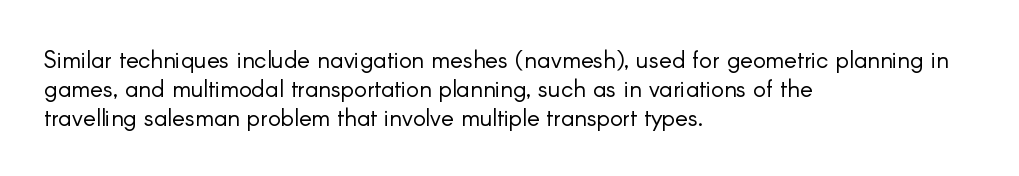
The strokes carry an ordinary text weight at most. Default kerning and tracking; the words read as compact shapes. The gap between lines stays unmarked. Does the lettering tilt? It doesn't — this is upright.
